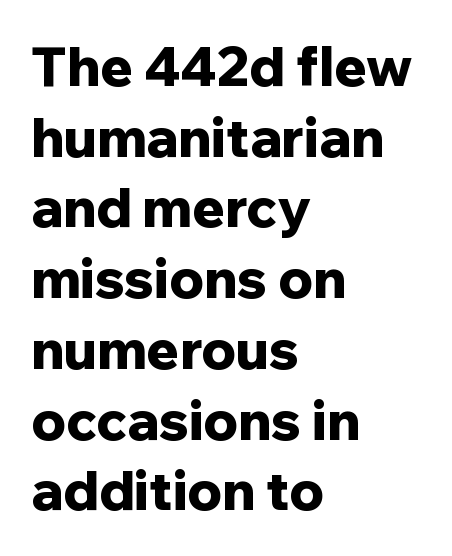
Tall strokes in this sample are plumb rather than angled. Line starts are locked; line ends wander. There is no visible air inserted between adjacent glyphs. Interline gaps are of average width in this sample. You can tell from the bare stems that sans-serif type was used.
